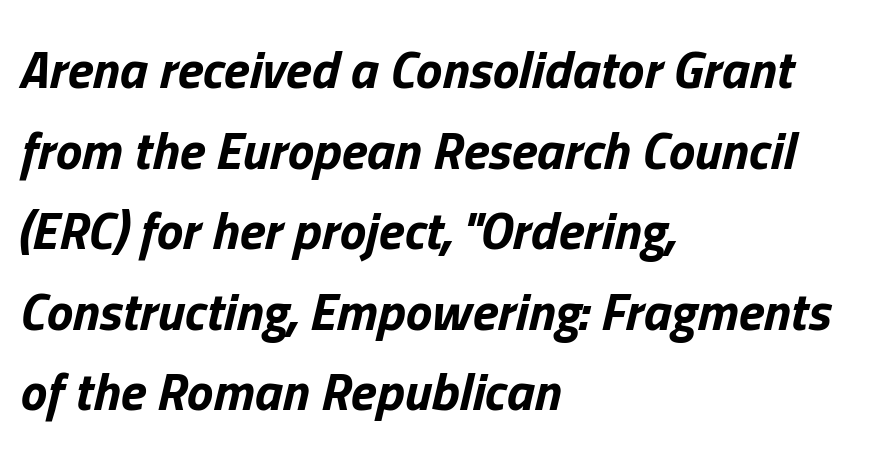
The image shows 53 px bold type, italic (leaning right); set left-aligned, normal line spacing (1.52x), normal letter spacing, not underlined; low stroke contrast and a medium x-height.
